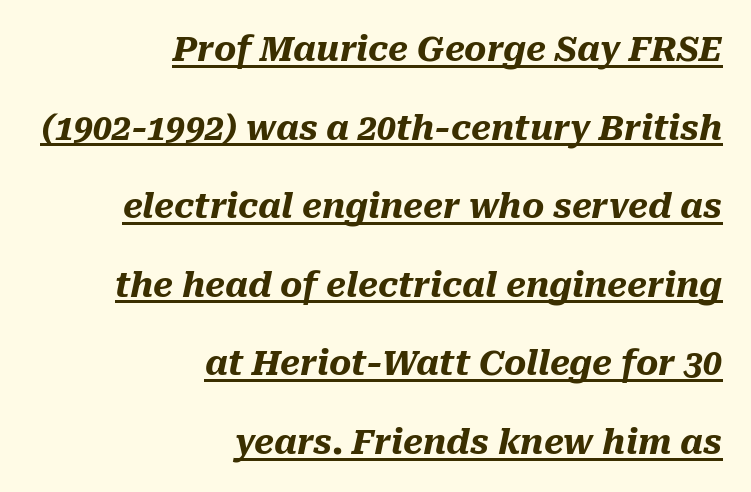
Q: Is the text bold? A: Yes.
Q: Is the text italic (slanted)? A: Yes, it leans right by about 10 degrees.
Q: Is the text underlined? A: Yes.
Q: How is the paragraph aligned? A: Right-aligned.
Q: Is the spacing between letters normal or unusually wide? A: Normal.
Q: Is the spacing between lines tight, normal or loose? A: Loose.
Q: Width (condensed, normal, or wide)? A: Normal.
Q: Stroke contrast? A: Medium.
Q: x-height? A: Medium.
Q: Monospaced? A: No.
